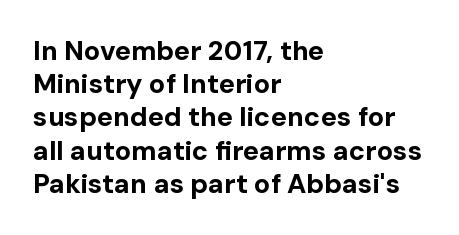
The image shows 27 px bold type, upright; set left-aligned, line spacing 1.23x, normal letter spacing, not underlined.
